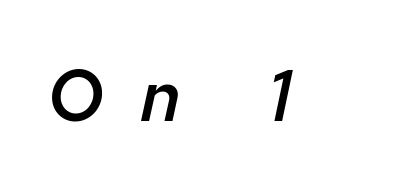
There's an unmistakable incline to the writing here. Caption: expanded tracking, letters set apart. Each glyph is drawn with semibold strokes, heavier than normal yet not fully bold. Note the varied advance widths — an 'i' is clearly narrower than an 'm'. Clear beneath every line of the passage.
